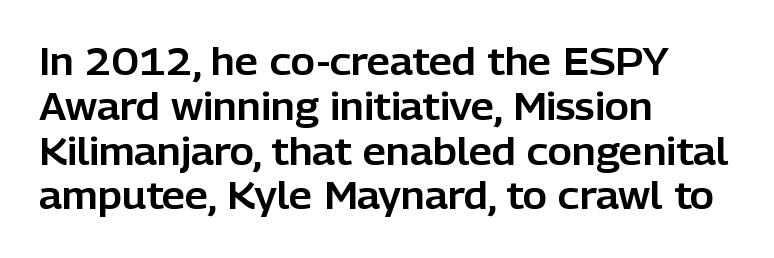
Only glyphs here, with clear space below each row. One-word summary of the alignment: left. The axis of the letterforms is exactly vertical. Short note: letters normally spaced. Serif or sans? Sans — the stroke terminals are bare.
